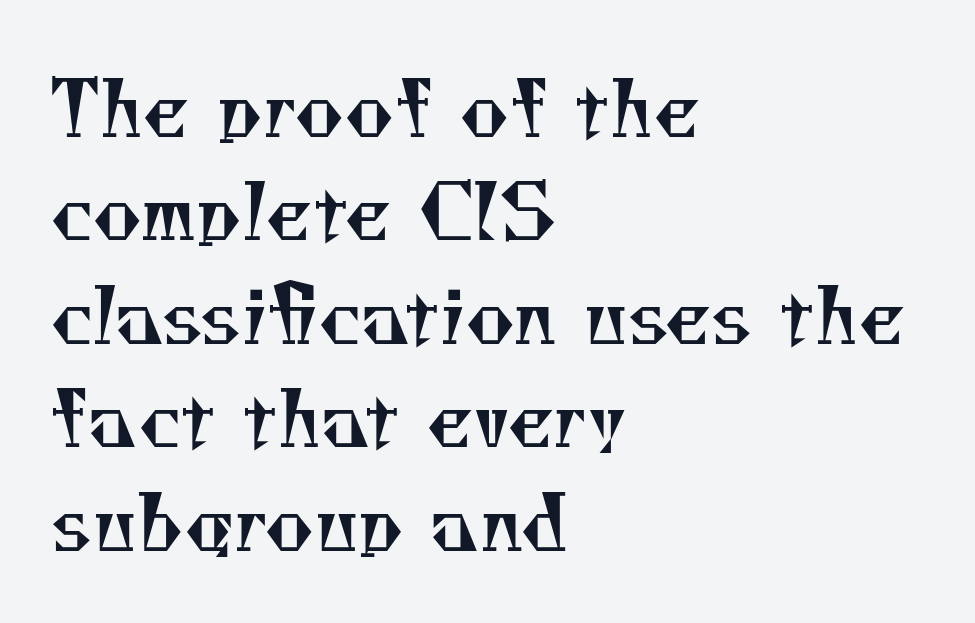
{"serif": "yes", "bold": "no", "weight": "regular", "width": "normal", "stroke_contrast": "medium", "x_height": "small", "monospaced": "no", "underline": "no", "align": "left", "line_spacing": "normal", "line_spacing_ratio": 1.38, "letter_spacing": "normal", "letter_spacing_em": 0.0, "glyph_px": 75}
